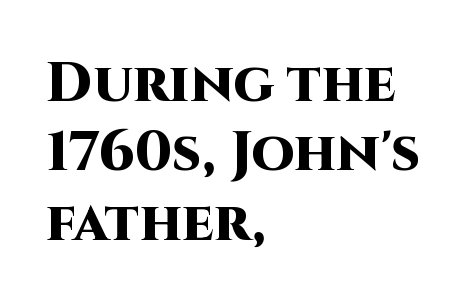
The image shows 56 px heavy sans-serif type, upright; set left-aligned, line spacing 1.24x, normal letter spacing, not underlined; high stroke contrast and a large x-height.
